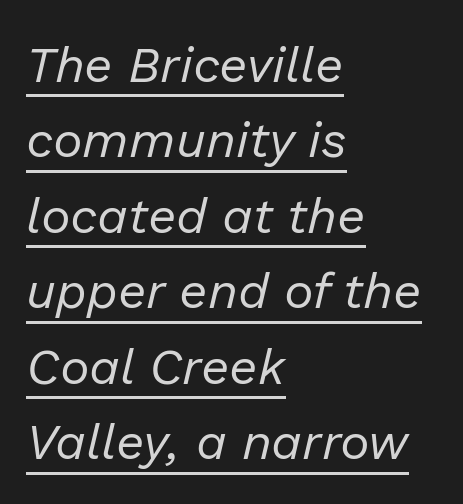
The image shows 50 px regular-weight type, italic (leaning right); set left-aligned, normal line spacing (1.51x), normal letter spacing, underlined; low stroke contrast and a medium x-height.
